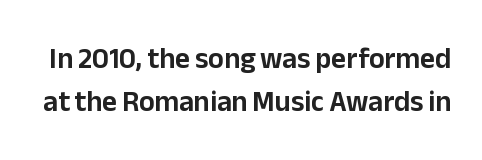
No feet cap the strokes, marking this as sans-serif type. Nothing unusual about the tracking: characters are spaced as the font intends. The area under the type is left untouched. The block of text has a typical density, with ordinary space between rows.
